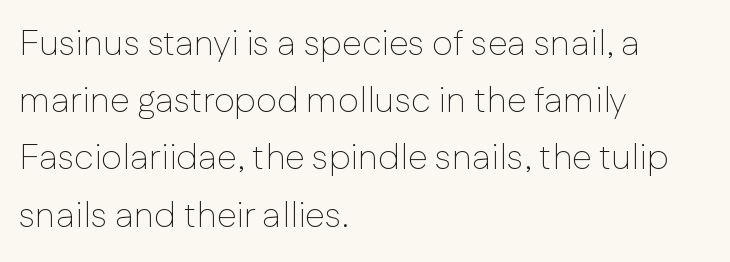
I'd call this a sans setting — the letters go barefoot. Varying glyph widths throughout — classic text-font behaviour. The rendering uses a moderate line-height, typical for paragraphs. In CSS terms this would be text-align: left. Letters have the restrained weight of plain body copy at most. You can tell it's not italic because the verticals are truly vertical.
